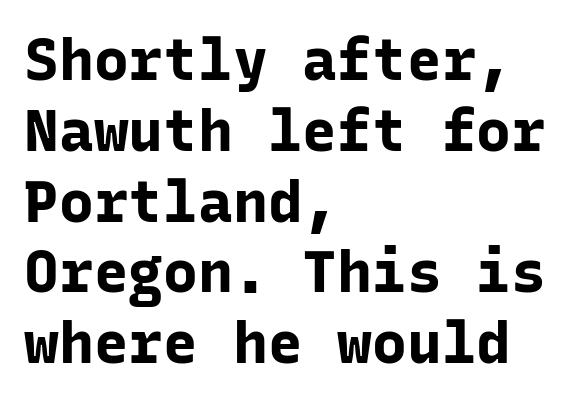
{"serif": "no", "italic": "no", "bold": "yes", "weight": "bold", "width": "normal", "stroke_contrast": "low", "x_height": "medium", "monospaced": "yes", "underline": "no", "align": "left", "line_spacing_ratio": 1.22, "letter_spacing": "normal", "letter_spacing_em": 0.0, "glyph_px": 58}
